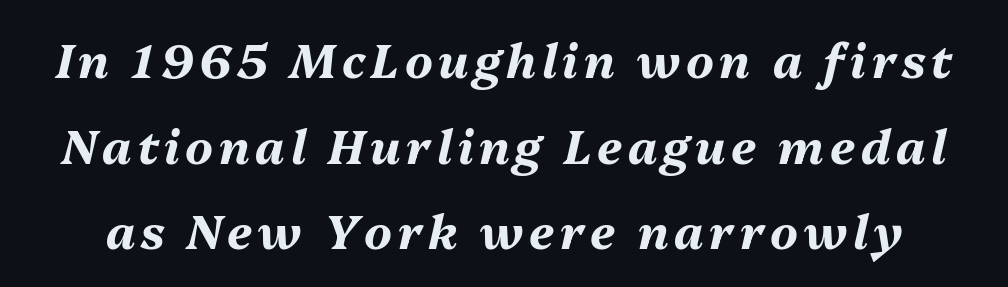
Q: Is the text bold? A: Yes.
Q: Is the text italic (slanted)? A: Yes, it leans right by about 13 degrees.
Q: Is the text underlined? A: No.
Q: Width (condensed, normal, or wide)? A: Normal.
Q: Stroke contrast? A: Medium.
Q: x-height? A: Medium.
Q: Monospaced? A: No.
